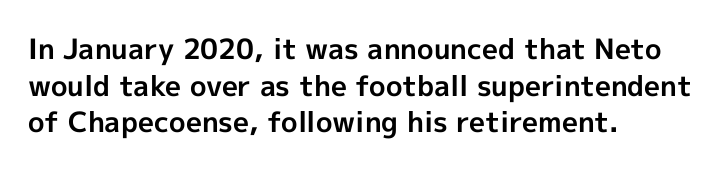
{"serif": "no", "italic": "no", "bold": "yes", "weight": "bold", "width": "normal", "x_height": "medium", "monospaced": "no", "underline": "no", "align": "left", "line_spacing": "normal", "line_spacing_ratio": 1.31, "letter_spacing": "normal", "letter_spacing_em": 0.0, "glyph_px": 28}
